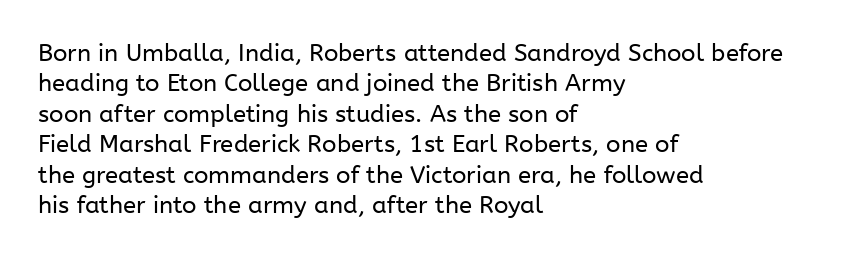
Q: Is the text bold? A: No.
Q: Is the text italic (slanted)? A: No, it is upright.
Q: Is the text underlined? A: No.
Q: How is the paragraph aligned? A: Left-aligned.
Q: Is the spacing between letters normal or unusually wide? A: Normal.
Q: Is the spacing between lines tight, normal or loose? A: Normal.
